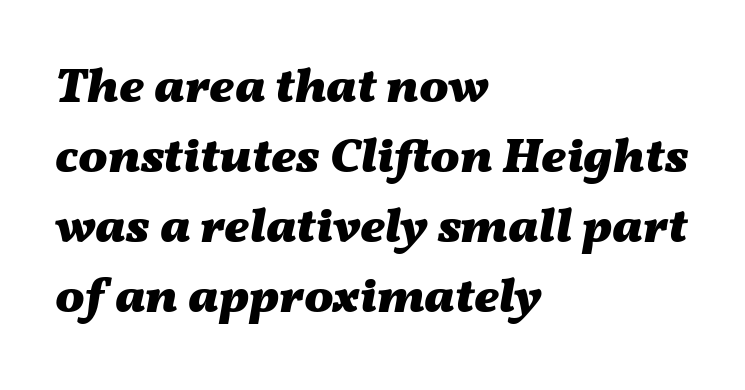
The image shows 49 px heavy, wide type, italic (leaning right); set left-aligned, normal line spacing (1.43x), normal letter spacing, not underlined; medium stroke contrast and a medium x-height.
